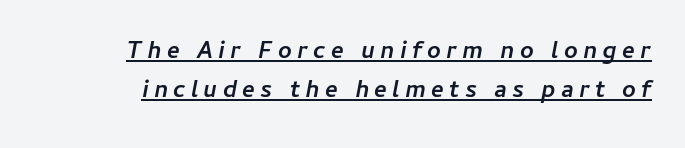
The image shows 24 px bold type, italic (leaning right); set right-aligned, normal line spacing (1.63x), unusually wide letter spacing (+0.22 em), underlined.
